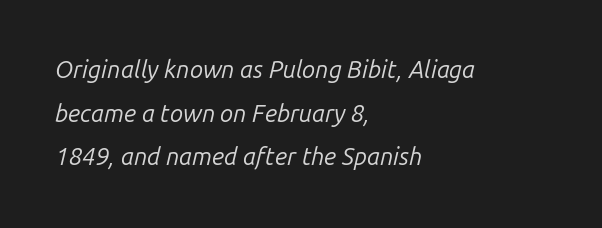
The image shows 24 px text type, italic (leaning right); set left-aligned, line spacing 1.82x, normal letter spacing, not underlined.
